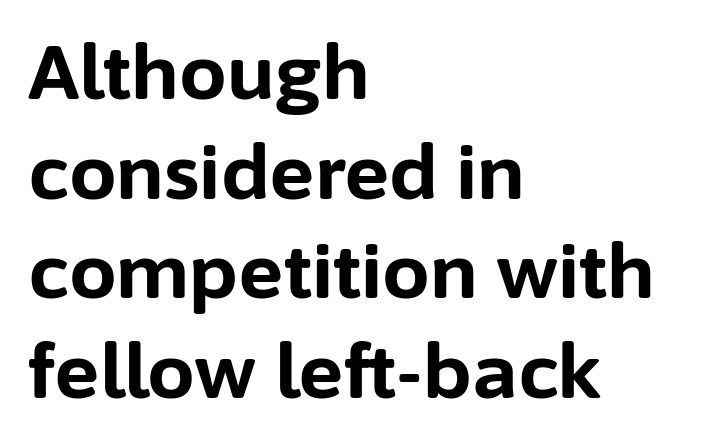
Its strokes are broad and dark, the hallmark of bold type. Notice how the stems are strictly vertical — no italics here. The horizontal fit of the characters is conventional and even. Looks like regular typesetting: each glyph gets only the width it needs.
